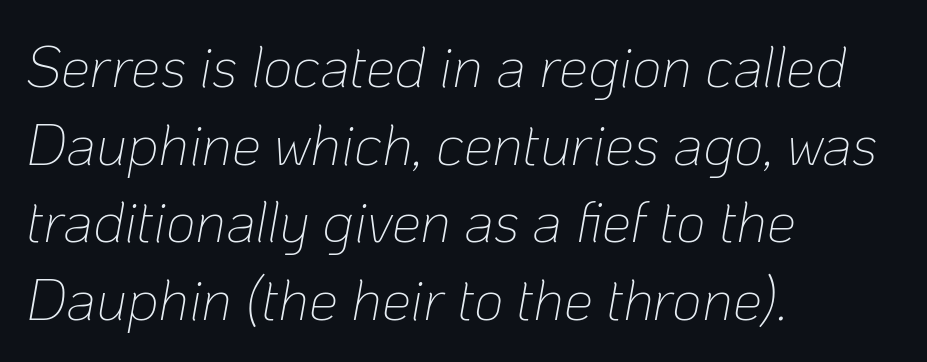
The image shows 58 px thin type, italic (leaning right); set left-aligned, normal line spacing (1.34x), normal letter spacing, not underlined; low stroke contrast and a medium x-height.
